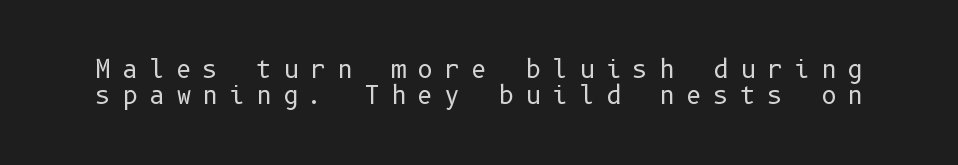
The image shows 24 px text type, upright; set tight line spacing (1.1x), unusually wide letter spacing (+0.47 em), not underlined.
